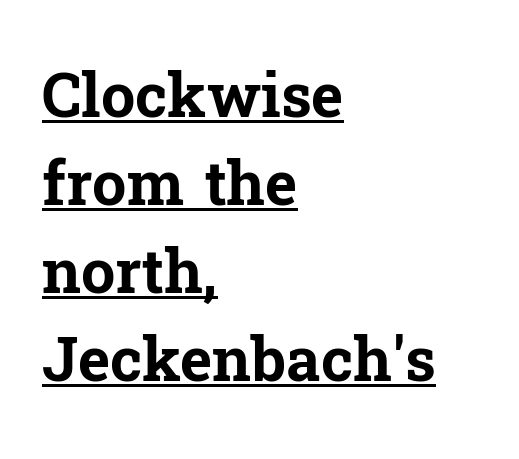
{"serif": "yes", "italic": "no", "bold": "yes", "weight": "bold", "width": "normal", "stroke_contrast": "low", "x_height": "medium", "monospaced": "no", "underline": "yes", "align": "left", "line_spacing": "normal", "line_spacing_ratio": 1.44, "letter_spacing": "normal", "letter_spacing_em": 0.0, "glyph_px": 61}
